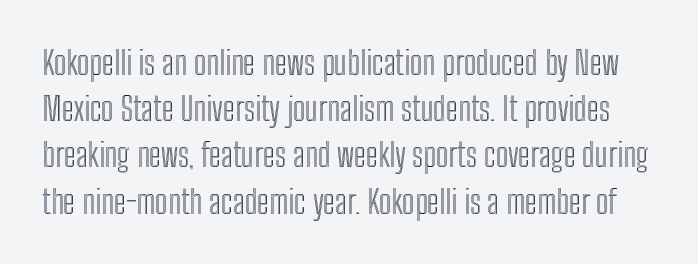
{"italic": "no", "width": "condensed", "x_height": "medium", "monospaced": "no", "underline": "no", "line_spacing": "normal", "line_spacing_ratio": 1.4, "letter_spacing": "normal", "letter_spacing_em": 0.0, "glyph_px": 33}
